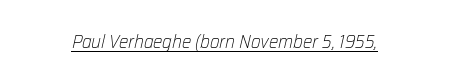
The image shows 20 px text type, italic (leaning right); set normal letter spacing, underlined.
